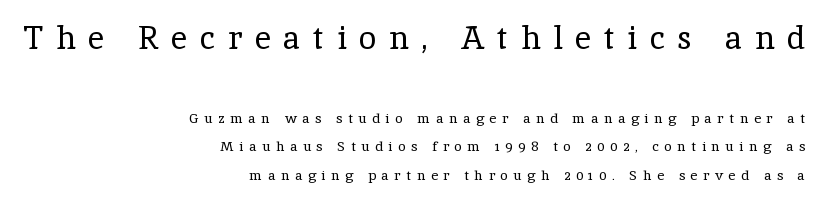
Q: Is the text bold? A: No.
Q: Is the text italic (slanted)? A: No, it is upright.
Q: Is the typeface a serif or a sans-serif typeface? A: Serif.
Q: Is the text underlined? A: No.
Q: How is the paragraph aligned? A: Right-aligned.
Q: Is the spacing between letters normal or unusually wide? A: Unusually wide.
Q: Is the spacing between lines tight, normal or loose? A: Loose.
Q: Which block of text is set in a larger size, the first (top) or the second (bottom)? A: The first (top) one.
Q: Width (condensed, normal, or wide)? A: Normal.
Q: x-height? A: Medium.
Q: Monospaced? A: No.
